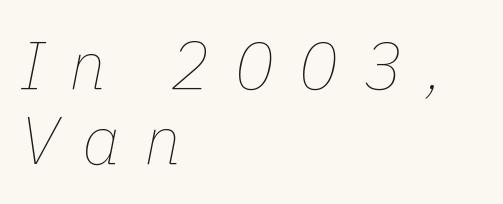
Only glyphs here, with clear space below each row. You could not count columns in this text — the font is proportionally spaced. The tracking reads as deliberately expanded to a designer's eye. Heft: none added — not bold.
